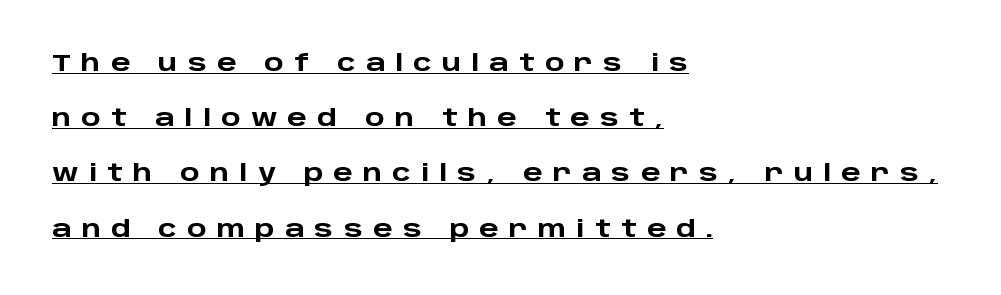
Caption: expanded tracking, letters set apart. The rendering uses the underline text-decoration. The letters are bold, with thick, heavy strokes. Style check: upright. The lines are quadded left. Baseline-to-baseline distance is far greater than the letter height.
